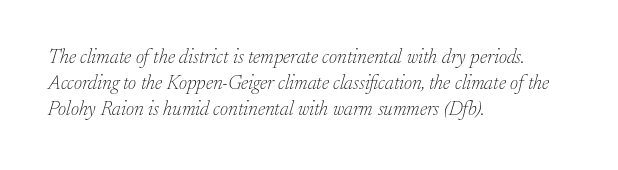
{"italic": "yes", "lean": "right", "slant_degrees": 17, "bold": "no", "underline": "no", "align": "left", "line_spacing": "normal", "line_spacing_ratio": 1.31, "letter_spacing": "normal", "letter_spacing_em": 0.0, "glyph_px": 20}
